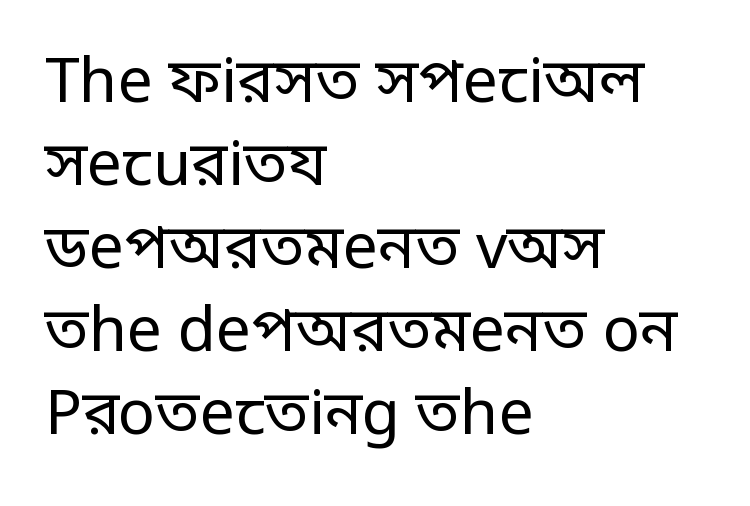
{"serif": "no", "italic": "no", "bold": "no", "weight": "regular", "width": "condensed", "stroke_contrast": "low", "monospaced": "no", "underline": "no", "align": "left", "line_spacing": "normal", "line_spacing_ratio": 1.34, "letter_spacing": "normal", "letter_spacing_em": 0.0, "glyph_px": 62}
